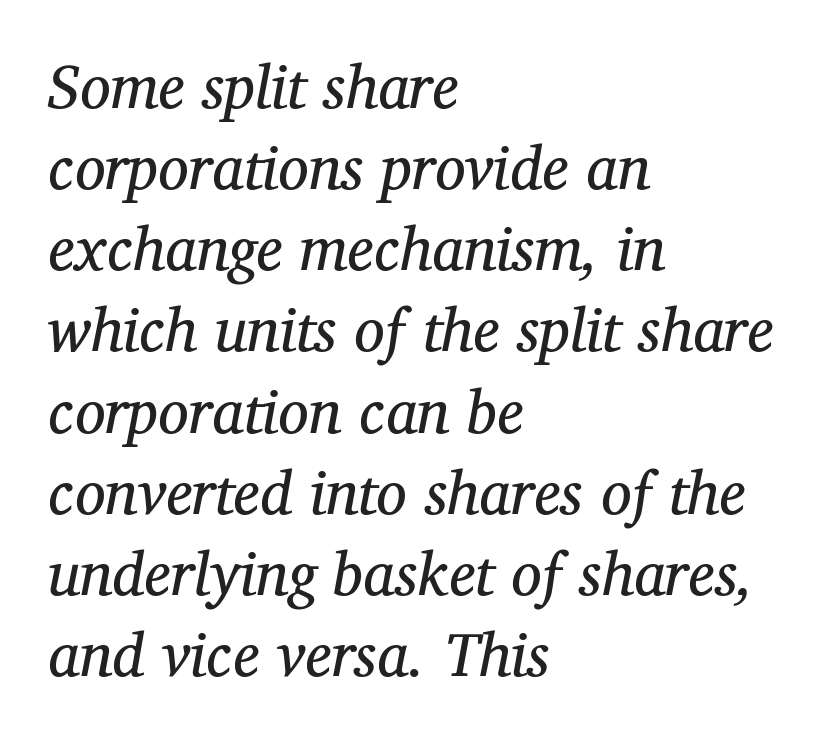
The image shows 61 px regular-weight serif type, italic (leaning right); set left-aligned, normal line spacing (1.33x), normal letter spacing, not underlined; medium stroke contrast and a medium x-height.
